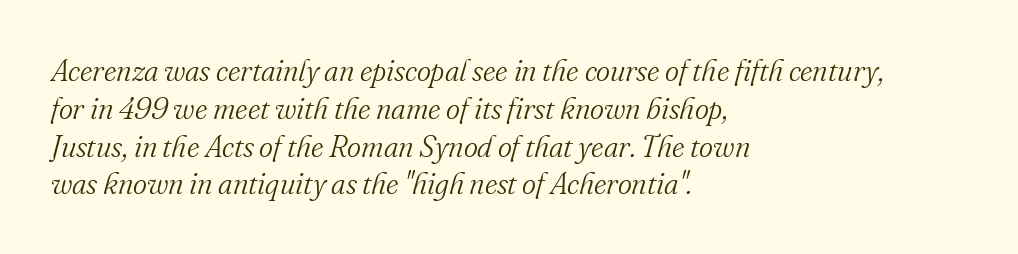
{"serif": "yes", "italic": "yes", "lean": "right", "slant_degrees": 16, "bold": "no", "weight": "light", "width": "normal", "stroke_contrast": "medium", "x_height": "small", "monospaced": "no", "underline": "no", "align": "left", "line_spacing": "normal", "line_spacing_ratio": 1.26, "letter_spacing": "normal", "letter_spacing_em": 0.0, "glyph_px": 30}
